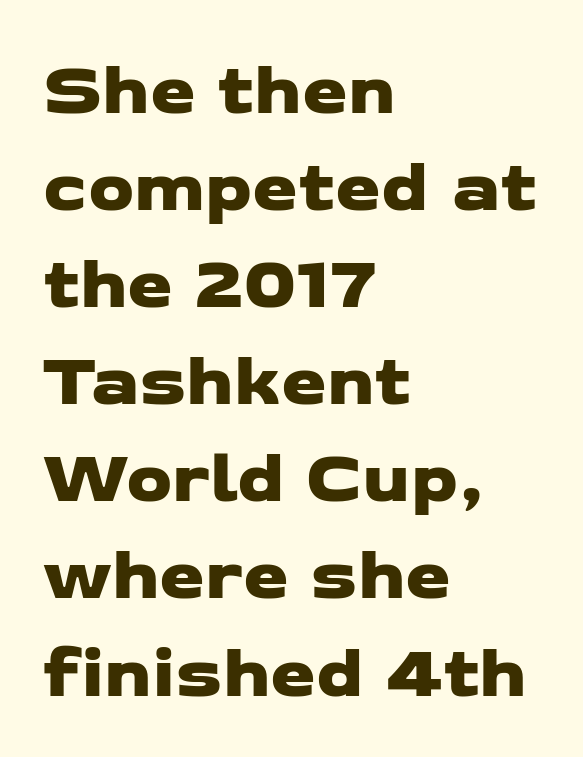
The image shows 73 px wide sans-serif type; set left-aligned, normal line spacing (1.33x), normal letter spacing, not underlined; low stroke contrast and a medium x-height.
